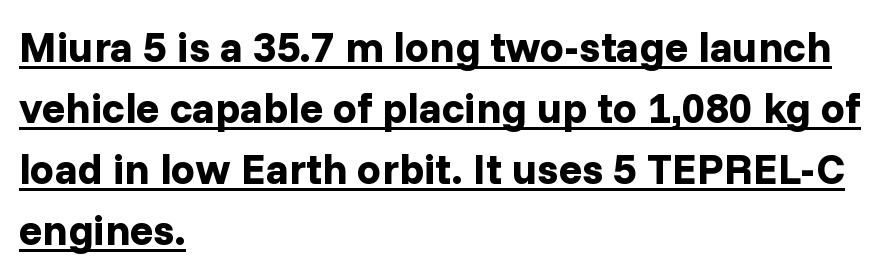
The image shows 43 px bold sans-serif type, upright; set left-aligned, normal line spacing (1.42x), normal letter spacing, underlined; low stroke contrast and a medium x-height.
